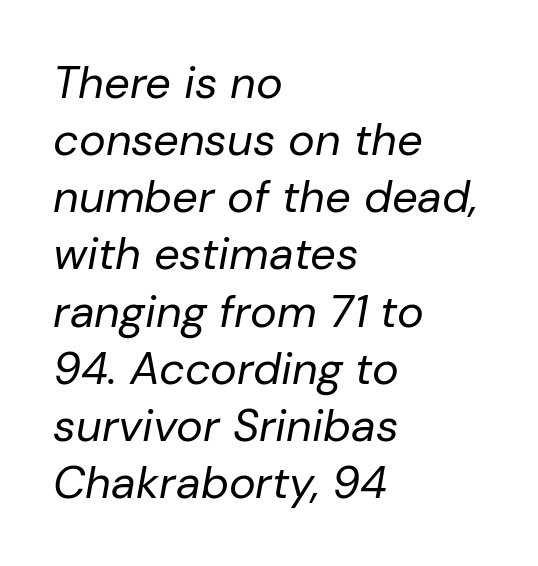
The image shows 45 px regular-weight type, italic (leaning right); set left-aligned, normal line spacing (1.27x), normal letter spacing, not underlined; low stroke contrast and a medium x-height.
